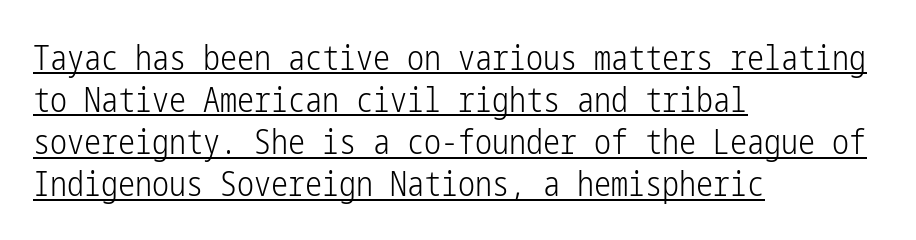
Q: Is the text bold? A: No.
Q: Is the text italic (slanted)? A: No, it is upright.
Q: Is the typeface a serif or a sans-serif typeface? A: Sans-serif.
Q: Is the text underlined? A: Yes.
Q: How is the paragraph aligned? A: Left-aligned.
Q: Is the spacing between letters normal or unusually wide? A: Normal.
Q: Width (condensed, normal, or wide)? A: Condensed.
Q: Stroke contrast? A: Low.
Q: x-height? A: Medium.
